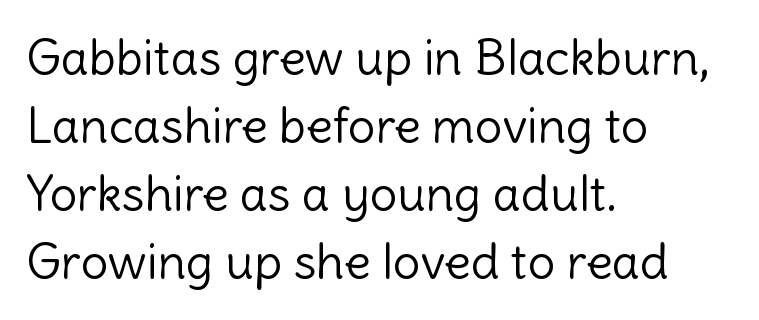
{"serif": "no", "italic": "no", "bold": "no", "weight": "light", "width": "normal", "x_height": "medium", "monospaced": "no", "underline": "no", "align": "left", "line_spacing": "normal", "line_spacing_ratio": 1.39, "letter_spacing": "normal", "letter_spacing_em": 0.0, "glyph_px": 49}
